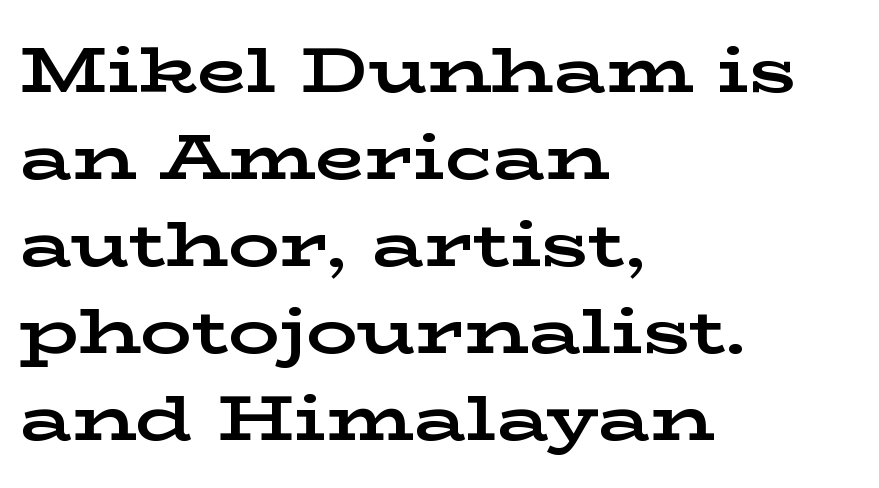
Notice how the passage keeps a crisp vertical edge on the left only. Successive baselines arrive at the customary interval. The face used here is rendered with its standard letterfit. A clean baseline with only descenders dipping below it. Italic: no, the glyphs are upright roman.
